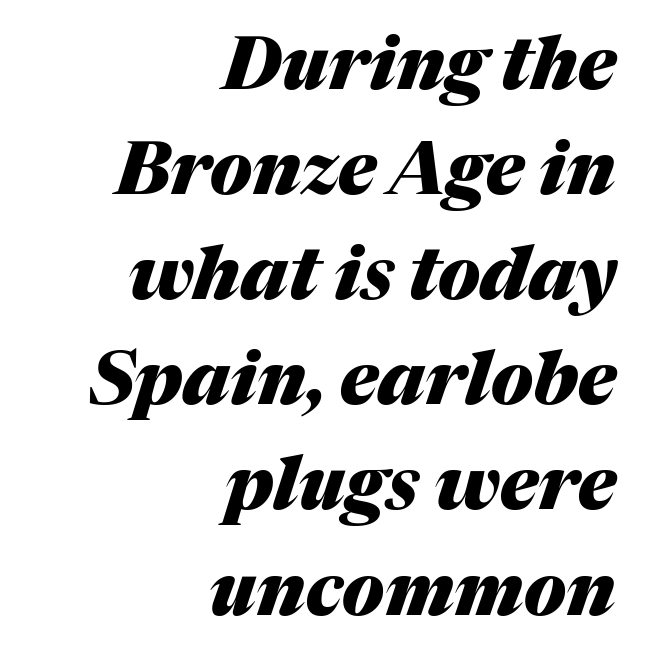
Q: Is the text bold? A: Yes.
Q: Is the text italic (slanted)? A: Yes, it leans right by about 17 degrees.
Q: Is the text underlined? A: No.
Q: How is the paragraph aligned? A: Right-aligned.
Q: Is the spacing between letters normal or unusually wide? A: Normal.
Q: Is the spacing between lines tight, normal or loose? A: Normal.
Q: Width (condensed, normal, or wide)? A: Normal.
Q: Stroke contrast? A: Medium.
Q: x-height? A: Medium.
Q: Monospaced? A: No.
